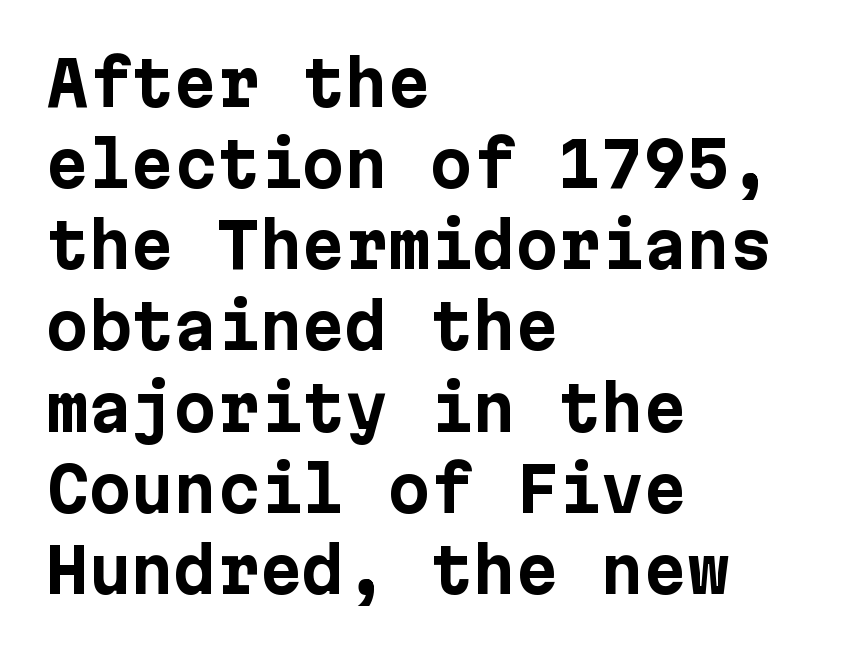
The image shows 61 px bold sans-serif type, upright; set left-aligned, normal line spacing (1.33x), normal letter spacing, not underlined; low stroke contrast and a medium x-height.
